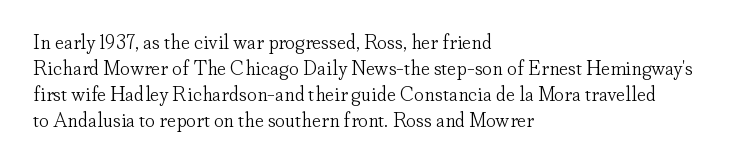
The image shows 20 px text type, upright; set left-aligned, normal line spacing (1.3x), normal letter spacing, not underlined.
